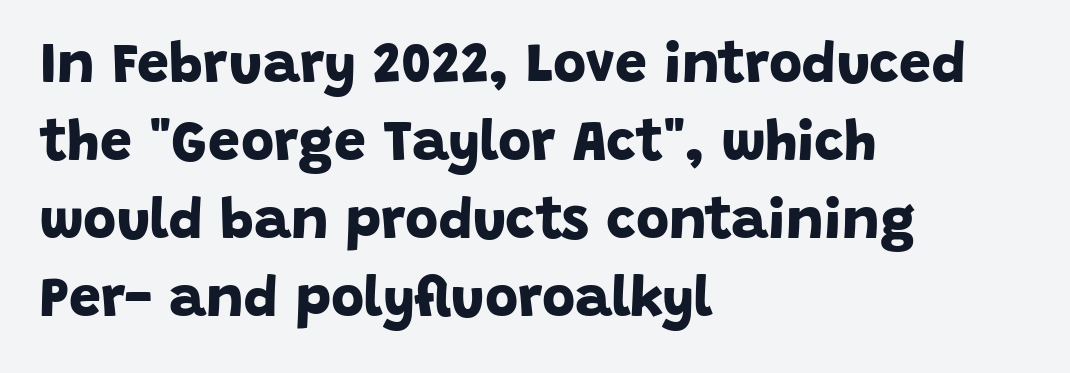
The face used here is proportionally spaced, like ordinary book or web type. Any mark beneath the type? The region is blank. As a designer I'd log this as weight 700, bold. This rendering uses left alignment, leaving the right contour irregular. Horizontal bands of white between lines are of average thickness.
